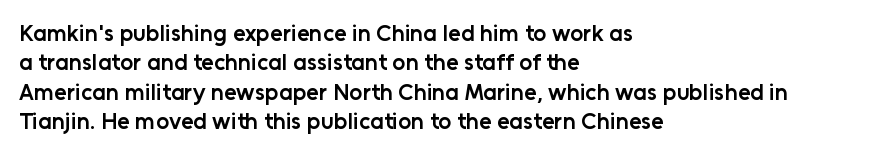
Q: Is the text bold? A: Semi-bold.
Q: Is the text italic (slanted)? A: No, it is upright.
Q: Is the text underlined? A: No.
Q: How is the paragraph aligned? A: Left-aligned.
Q: Is the spacing between letters normal or unusually wide? A: Normal.
Q: Is the spacing between lines tight, normal or loose? A: Normal.
